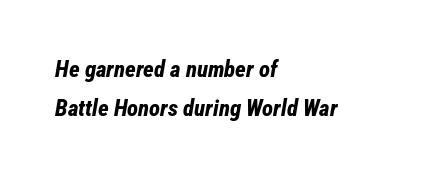
{"italic": "yes", "lean": "right", "slant_degrees": 12, "bold": "yes", "underline": "no", "align": "left", "line_spacing_ratio": 1.71, "letter_spacing": "normal", "letter_spacing_em": 0.0, "glyph_px": 23}
